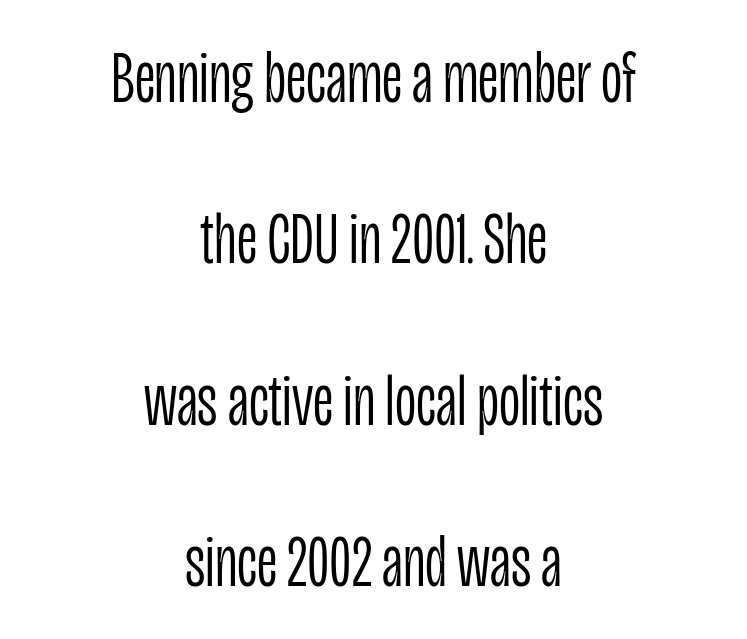
The image shows 74 px light, condensed sans-serif type, upright; set centered, loose line spacing (2.18x), normal letter spacing, not underlined; low stroke contrast and a large x-height.
